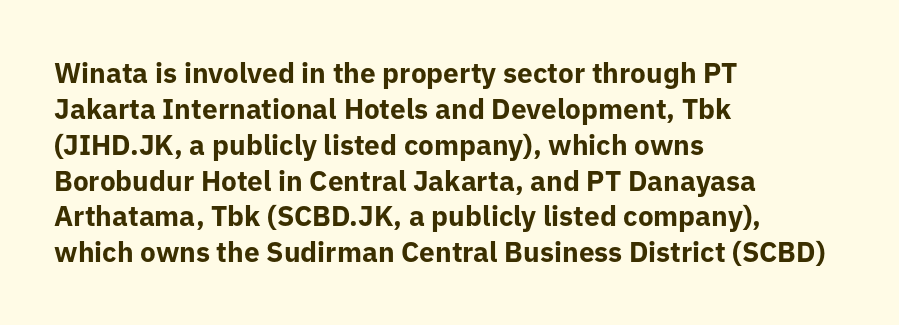
A student would call this left alignment; a typographer would say flush left, rag right. Caption: bold face, heavy strokes. Nope, not italic — everything's standing straight. Compared with typical paragraphs, the rows here are spaced about the same. Type style note: lacks serifs. Bare-footed words on every line.
